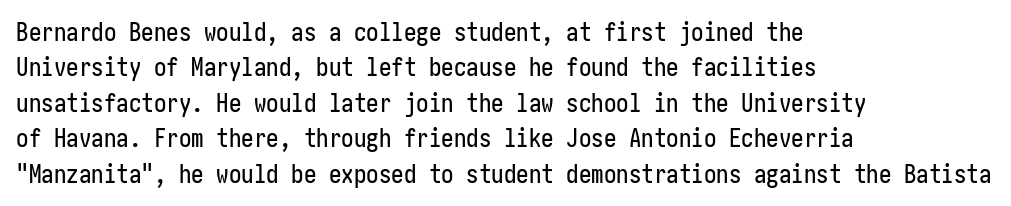
{"italic": "no", "underline": "no", "align": "left", "line_spacing": "normal", "line_spacing_ratio": 1.42, "letter_spacing": "normal", "letter_spacing_em": 0.0, "glyph_px": 25}
